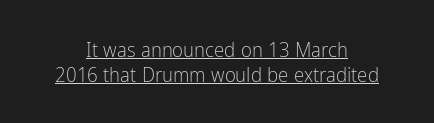
The image shows 21 px text type, upright; set centered, line spacing 1.19x, normal letter spacing, underlined.
